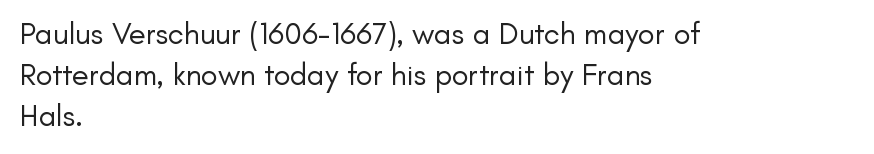
The type family on display is of the sans-serif kind. Compared with a typical body face, this is equally light or lighter still. Whoever set this chose a conventional vertical rhythm. Each line starts at the same left margin while the right side varies. A bare baseline throughout the passage. Do the letters lean? They stand straight.
